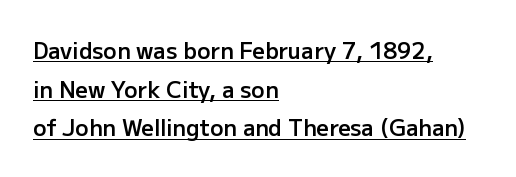
{"italic": "no", "bold": "semi", "underline": "yes", "align": "left", "line_spacing_ratio": 1.76, "letter_spacing": "normal", "letter_spacing_em": 0.0, "glyph_px": 22}
